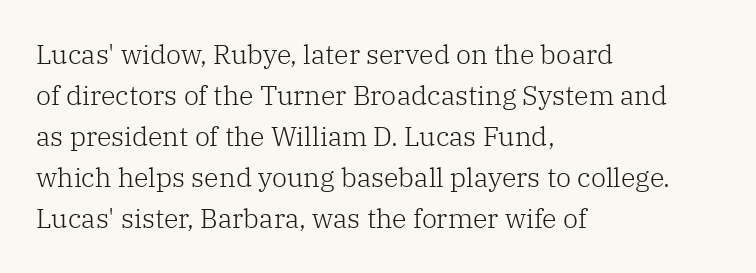
Q: Is the text bold? A: No.
Q: Is the text italic (slanted)? A: No, it is upright.
Q: Is the text underlined? A: No.
Q: How is the paragraph aligned? A: Left-aligned.
Q: Is the spacing between letters normal or unusually wide? A: Normal.
Q: Is the spacing between lines tight, normal or loose? A: Normal.
